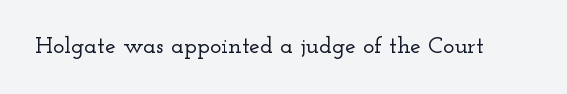
The image shows 24 px text type, upright; set normal letter spacing, not underlined.
